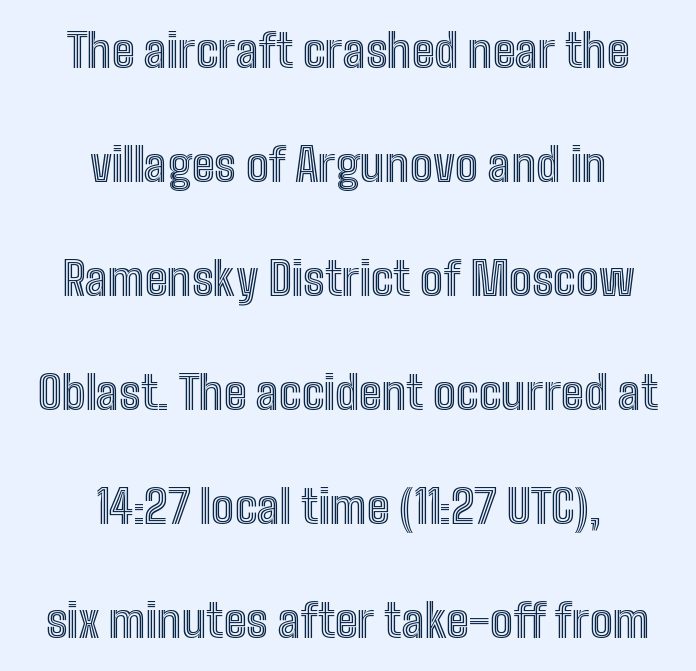
The face used here is proportionally spaced, like ordinary book or web type. The rendering positions every line midway between the sides. Rule under the text: the space is simply empty. The letters stand upright; this is a roman face. Line spacing here is loose. Nothing unusual about the tracking: characters are spaced as the font intends.
